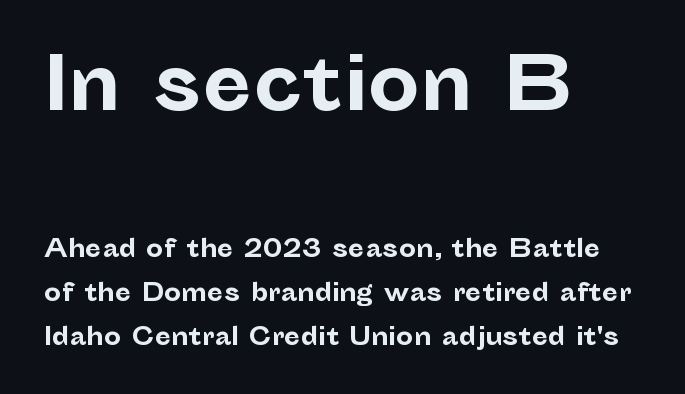
{"serif": "no", "italic": "no", "bold": "yes", "weight": "bold", "width": "normal", "stroke_contrast": "low", "x_height": "medium", "monospaced": "no", "underline": "no", "align": "left", "line_spacing_ratio": 1.82, "letter_spacing": "normal", "letter_spacing_em": 0.0, "larger_block": "first", "size_ratio": 3.04, "glyph_px": 73}
